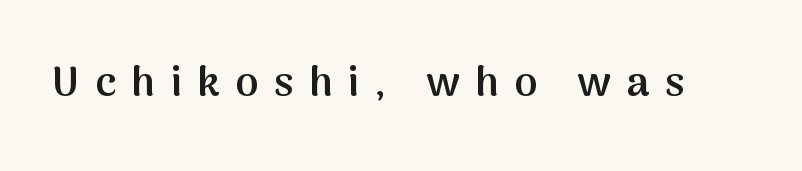
Q: Is the text bold? A: Semi-bold.
Q: Is the text italic (slanted)? A: No, it is upright.
Q: Is the typeface a serif or a sans-serif typeface? A: Sans-serif.
Q: Is the text underlined? A: No.
Q: Is the spacing between letters normal or unusually wide? A: Unusually wide.
Q: Width (condensed, normal, or wide)? A: Normal.
Q: Stroke contrast? A: Medium.
Q: x-height? A: Medium.
Q: Monospaced? A: No.
